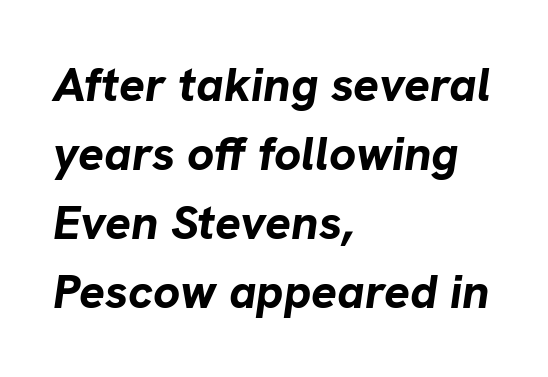
Q: Is the text bold? A: Yes.
Q: Is the text italic (slanted)? A: Yes, it leans right by about 8 degrees.
Q: Is the text underlined? A: No.
Q: How is the paragraph aligned? A: Left-aligned.
Q: Is the spacing between letters normal or unusually wide? A: Normal.
Q: Is the spacing between lines tight, normal or loose? A: Normal.
Q: Width (condensed, normal, or wide)? A: Normal.
Q: Stroke contrast? A: Low.
Q: x-height? A: Medium.
Q: Monospaced? A: No.
